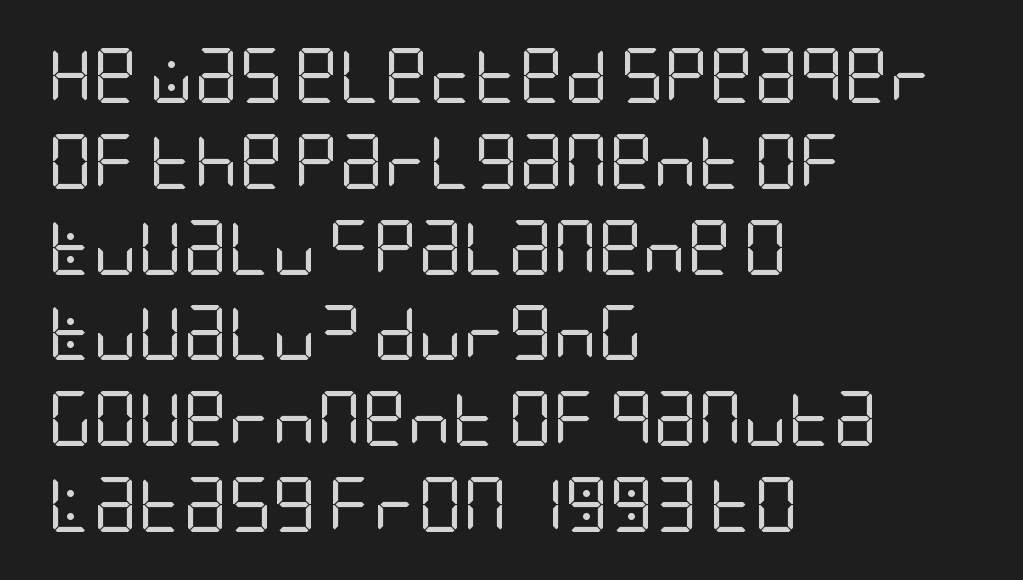
The image shows 55 px regular-weight, condensed sans-serif type, upright; set left-aligned, normal line spacing (1.56x), normal letter spacing, not underlined; low stroke contrast and a large x-height.
